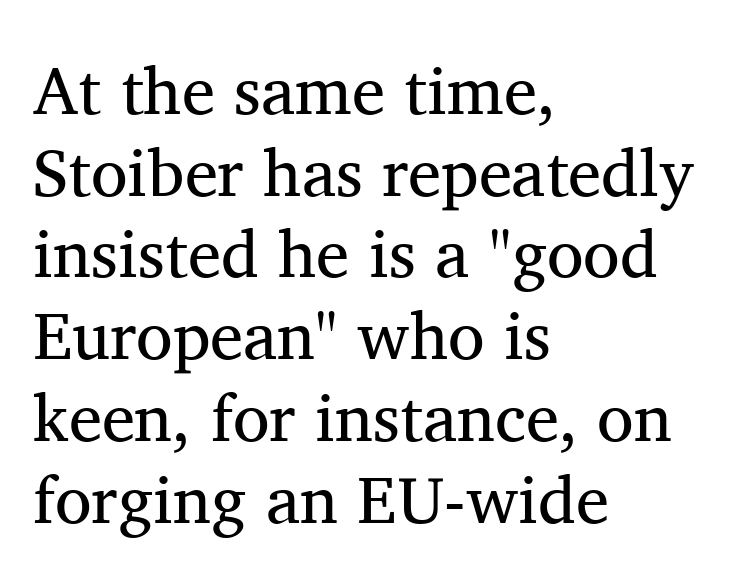
Q: Is the text bold? A: No.
Q: Is the text italic (slanted)? A: No, it is upright.
Q: Is the typeface a serif or a sans-serif typeface? A: Serif.
Q: Is the text underlined? A: No.
Q: How is the paragraph aligned? A: Left-aligned.
Q: Is the spacing between letters normal or unusually wide? A: Normal.
Q: Width (condensed, normal, or wide)? A: Normal.
Q: Stroke contrast? A: Medium.
Q: x-height? A: Medium.
Q: Monospaced? A: No.
